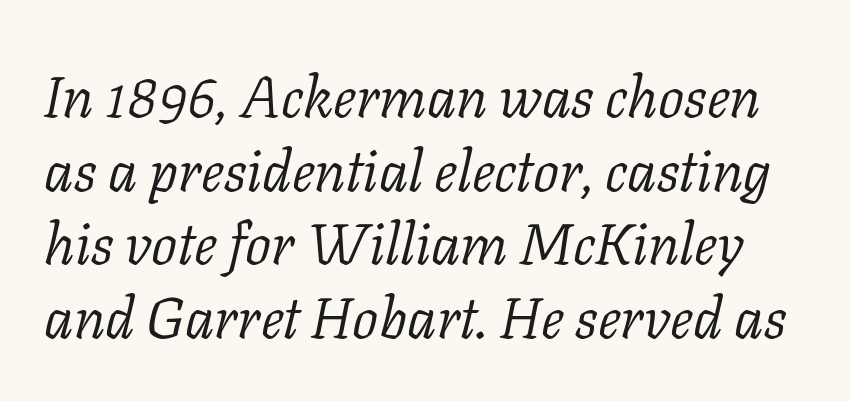
Think of a printed novel: that variable character pitch is what you see here. Look at the bottom of the vertical strokes: they flare into serifs here. A bare baseline throughout the passage. Does extra space separate the letters? No, they use regular spacing. The strokes carry an ordinary text weight at most.
